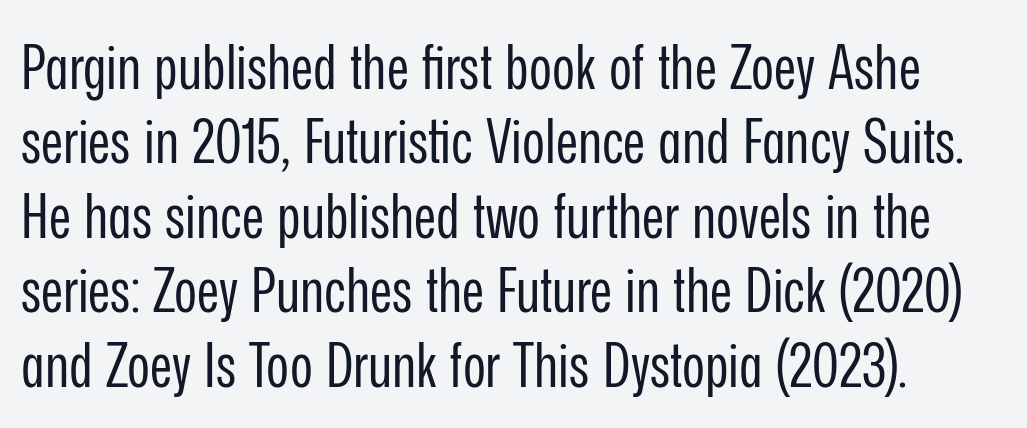
{"serif": "no", "italic": "no", "bold": "no", "weight": "regular", "width": "condensed", "stroke_contrast": "low", "x_height": "medium", "monospaced": "no", "underline": "no", "align": "left", "line_spacing_ratio": 1.2, "letter_spacing": "normal", "letter_spacing_em": 0.0, "glyph_px": 62}
